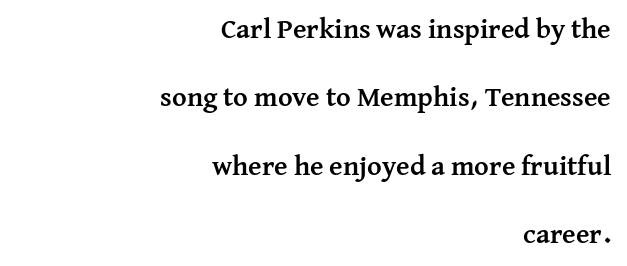
{"serif": "yes", "italic": "no", "bold": "yes", "weight": "semibold", "width": "normal", "stroke_contrast": "medium", "x_height": "medium", "monospaced": "no", "underline": "no", "align": "right", "line_spacing": "loose", "line_spacing_ratio": 2.44, "letter_spacing": "normal", "letter_spacing_em": 0.0, "glyph_px": 28}
